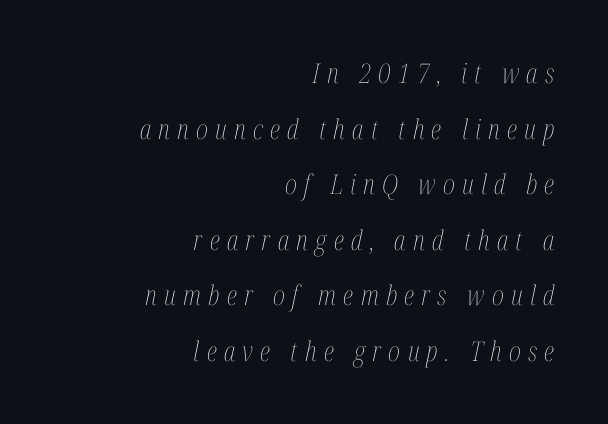
The image shows 27 px text type, italic (leaning right); set right-aligned, loose line spacing (2.06x), unusually wide letter spacing (+0.27 em), not underlined.
